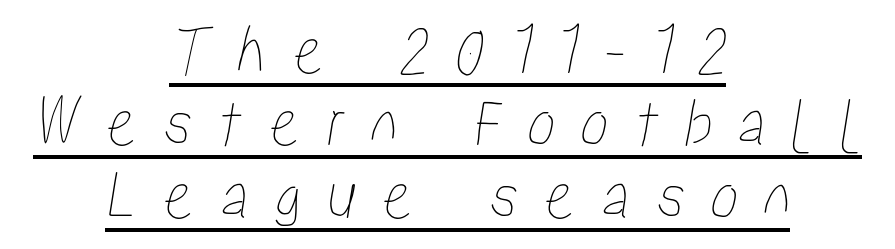
Q: Is the text underlined? A: Yes.
Q: How is the paragraph aligned? A: Centered.
Q: Is the spacing between letters normal or unusually wide? A: Unusually wide.
Q: Is the spacing between lines tight, normal or loose? A: Tight.
Q: Width (condensed, normal, or wide)? A: Condensed.
Q: Stroke contrast? A: Low.
Q: x-height? A: Medium.
Q: Monospaced? A: No.
